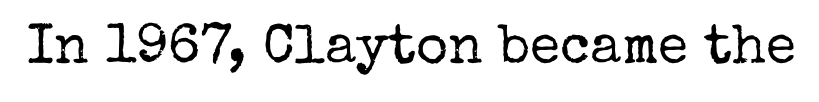
{"serif": "yes", "italic": "no", "bold": "no", "weight": "regular", "width": "normal", "stroke_contrast": "low", "x_height": "medium", "monospaced": "no", "underline": "no", "letter_spacing": "normal", "letter_spacing_em": 0.0, "glyph_px": 55}
